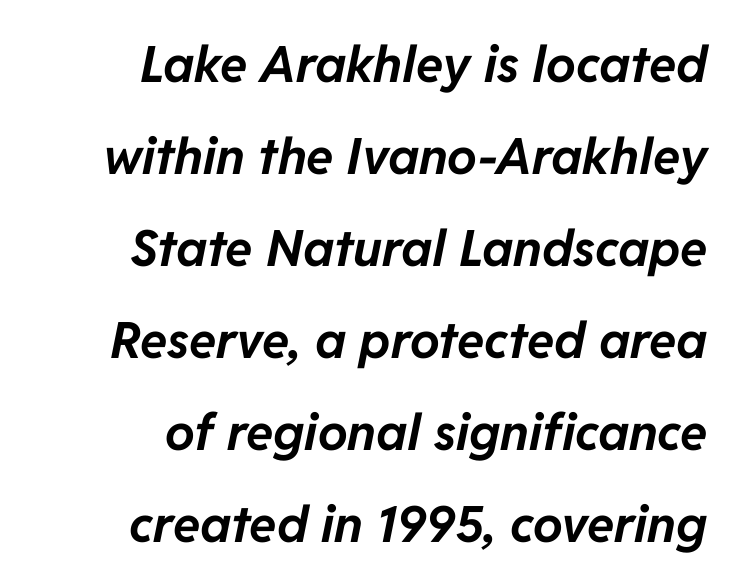
What stands out about the letter spacing? Nothing — it is the standard amount. A dark, heavy texture on the line: the type is bold. Where is the straight margin? On the right. Observe the lean: these are italic letterforms. The string is rendered with underlining switched off.
